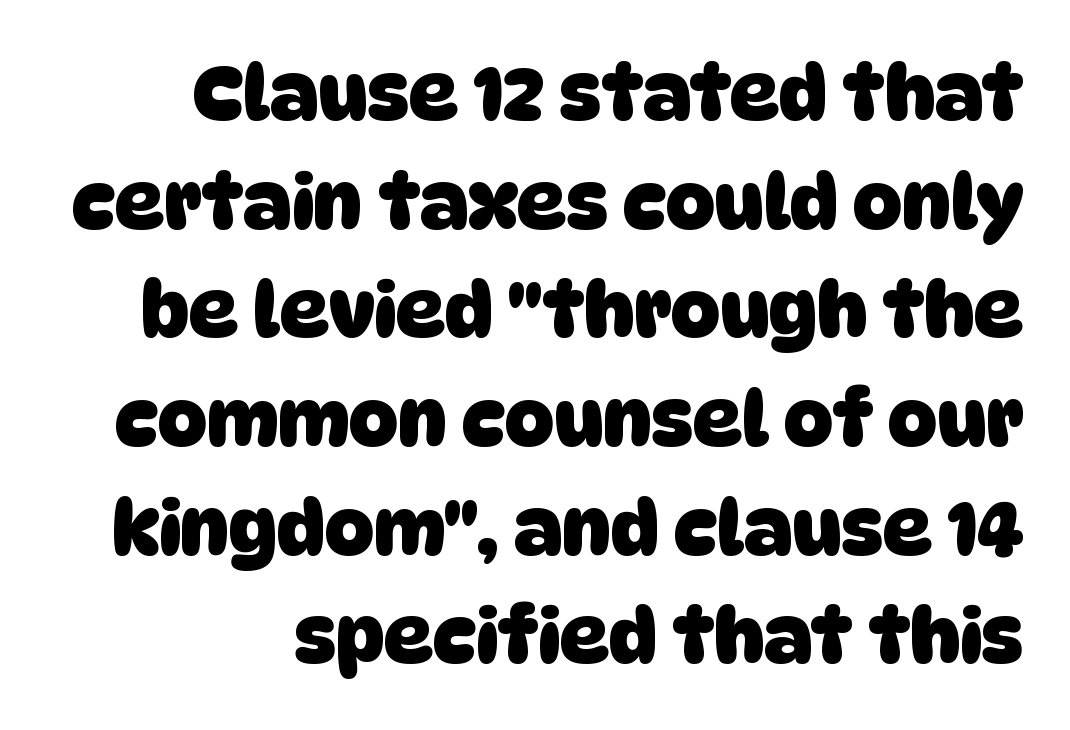
The image shows 76 px heavy sans-serif type; set normal line spacing (1.43x), normal letter spacing, not underlined; low stroke contrast and a large x-height.
